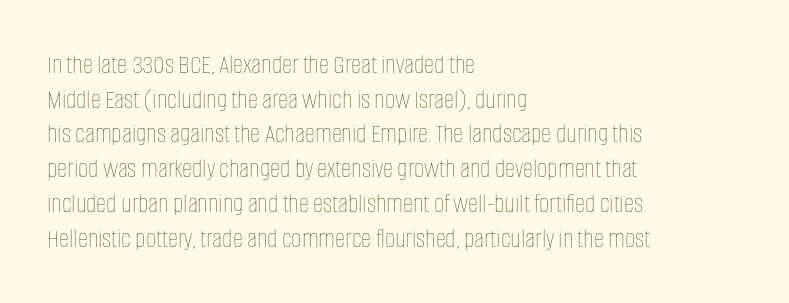
{"italic": "no", "bold": "no", "weight": "thin", "width": "condensed", "stroke_contrast": "low", "x_height": "large", "monospaced": "no", "underline": "no", "align": "left", "line_spacing_ratio": 1.24, "letter_spacing": "normal", "letter_spacing_em": 0.0, "glyph_px": 28}
